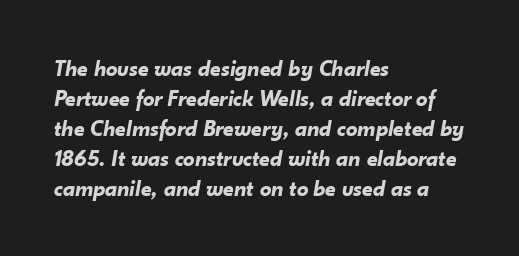
The image shows 23 px bold type, italic (leaning right); set left-aligned, normal line spacing (1.3x), normal letter spacing, not underlined.
